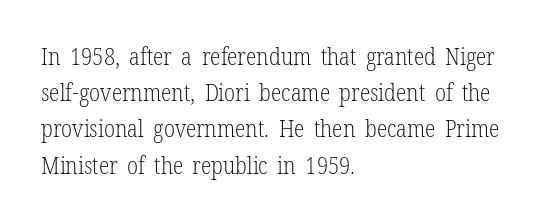
{"italic": "no", "bold": "no", "underline": "no", "align": "left", "line_spacing": "normal", "line_spacing_ratio": 1.51, "letter_spacing": "normal", "letter_spacing_em": 0.0, "glyph_px": 24}
